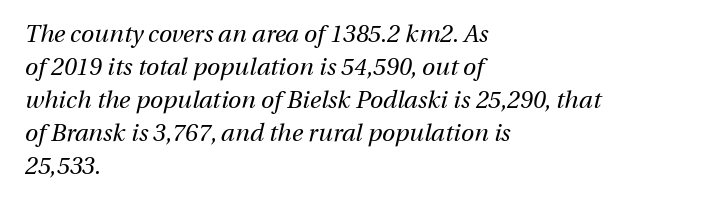
The image shows 24 px text type, italic (leaning right); set left-aligned, normal line spacing (1.38x), normal letter spacing, not underlined.
